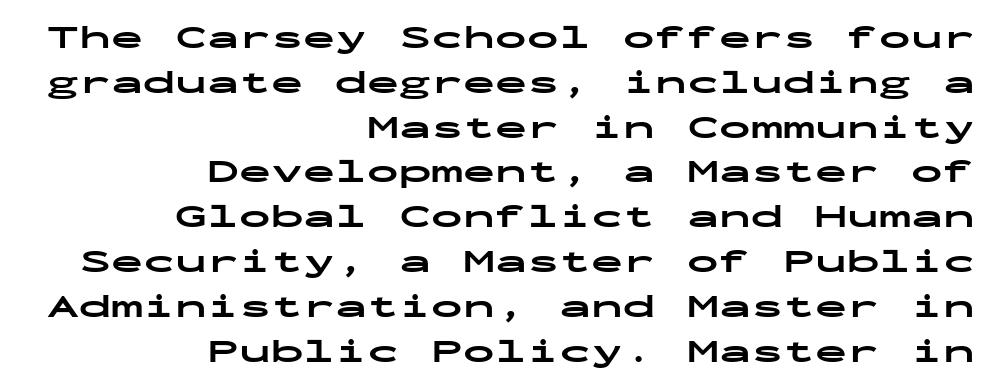
The image shows 32 px bold, wide sans-serif type, upright, monospaced; set right-aligned, normal line spacing (1.4x), normal letter spacing, not underlined; low stroke contrast and a medium x-height.
